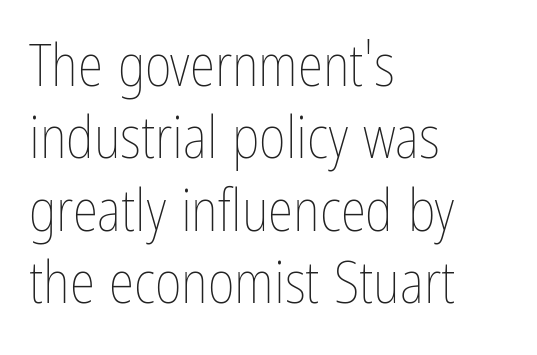
Plain, unruled lines of type. Character widths vary here, with narrow letters taking less room than wide ones. Compared with a centered layout, this one pins lines to the left instead. Observe the ordinary spacing: letters are neighbours, not strangers. Weight class: somewhere from thin through regular. Regular leading.
